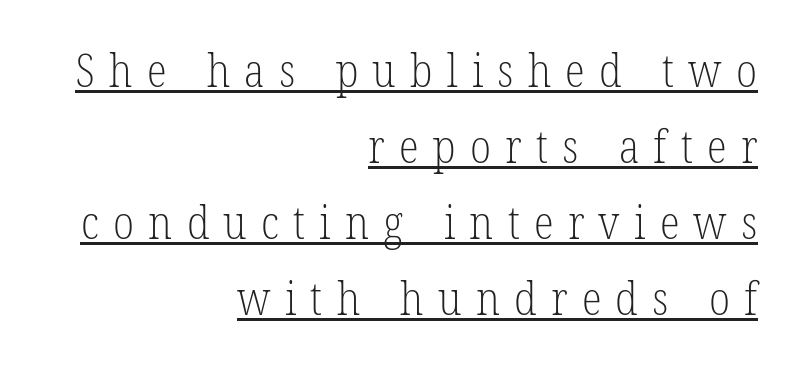
The image shows 46 px light, condensed serif type; set right-aligned, normal line spacing (1.65x), unusually wide letter spacing (+0.31 em), underlined; low stroke contrast and a medium x-height.
